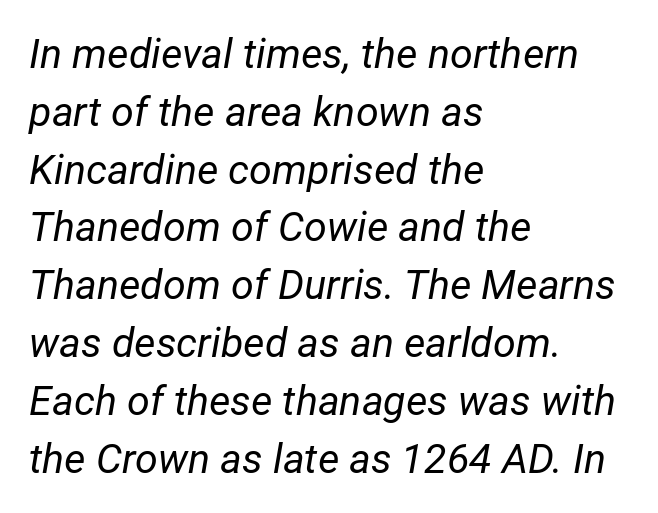
The image shows 41 px regular-weight type, italic (leaning right); set left-aligned, normal line spacing (1.41x), normal letter spacing, not underlined; low stroke contrast and a medium x-height.
